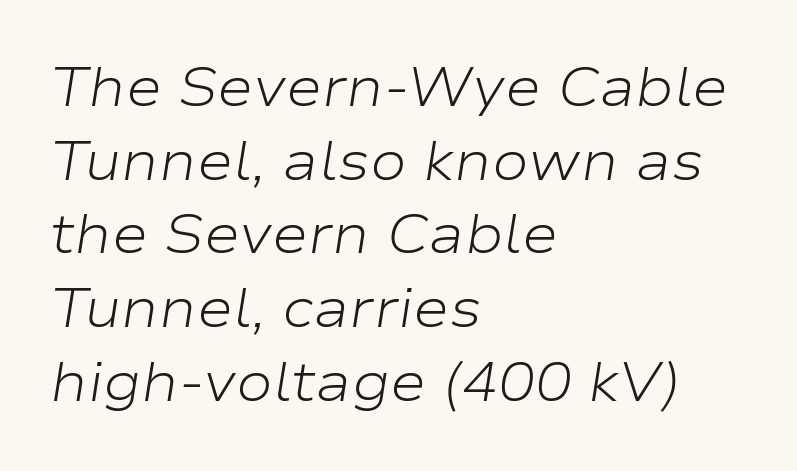
If you drew a line through each stem, it would be angled. A bare baseline throughout the passage. Is this a heavy cut? Hardly; it is regular or lighter. Horizontal bands of white between lines are of average thickness.
